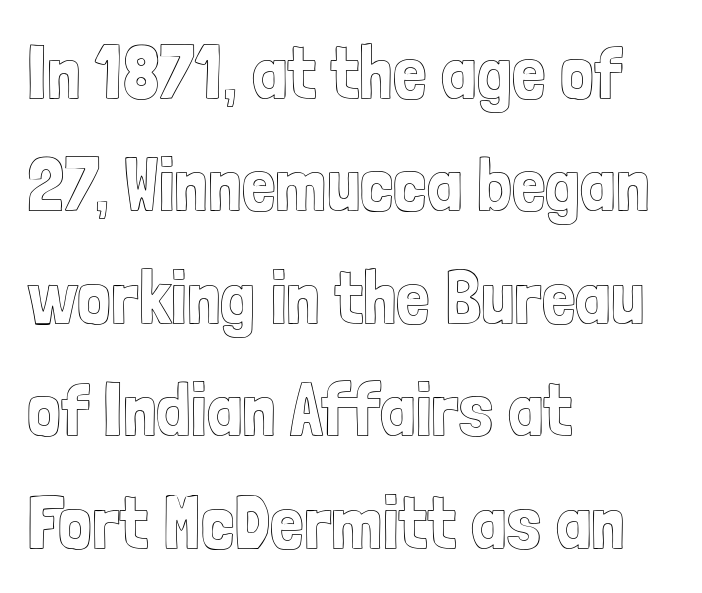
One glance says typical: line gaps are just what's usual. A clean baseline with only descenders dipping below it. Character widths vary here, with narrow letters taking less room than wide ones. Caption: multi-line text, flush left, ragged right. The letters sit at their default tracking, neither squeezed nor spread.
